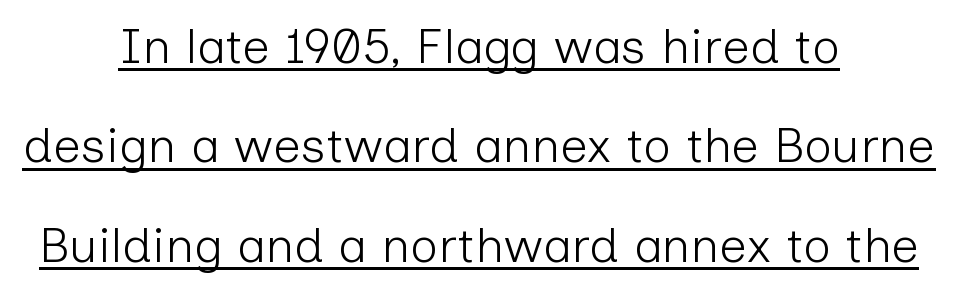
Q: Is the text bold? A: No.
Q: Is the text italic (slanted)? A: No, it is upright.
Q: Is the typeface a serif or a sans-serif typeface? A: Sans-serif.
Q: Is the text underlined? A: Yes.
Q: How is the paragraph aligned? A: Centered.
Q: Is the spacing between letters normal or unusually wide? A: Normal.
Q: Is the spacing between lines tight, normal or loose? A: Loose.
Q: Width (condensed, normal, or wide)? A: Normal.
Q: Stroke contrast? A: Low.
Q: x-height? A: Medium.
Q: Monospaced? A: No.
